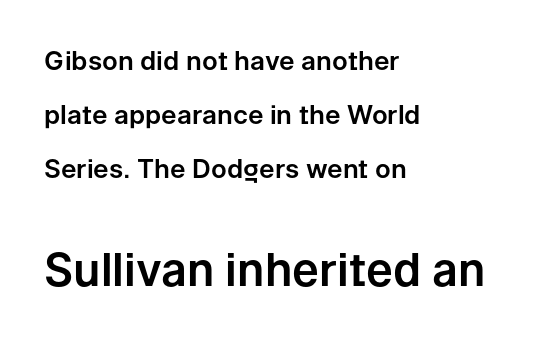
The image shows 45 px sans-serif type, upright; set left-aligned, loose line spacing (2.08x), normal letter spacing, not underlined; the second (bottom) block is 1.73x larger; low stroke contrast and a medium x-height.
